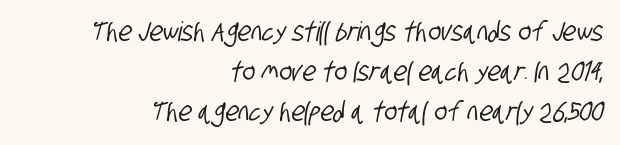
{"underline": "no", "align": "right", "line_spacing": "normal", "line_spacing_ratio": 1.49, "letter_spacing": "normal", "letter_spacing_em": 0.0, "glyph_px": 27}
